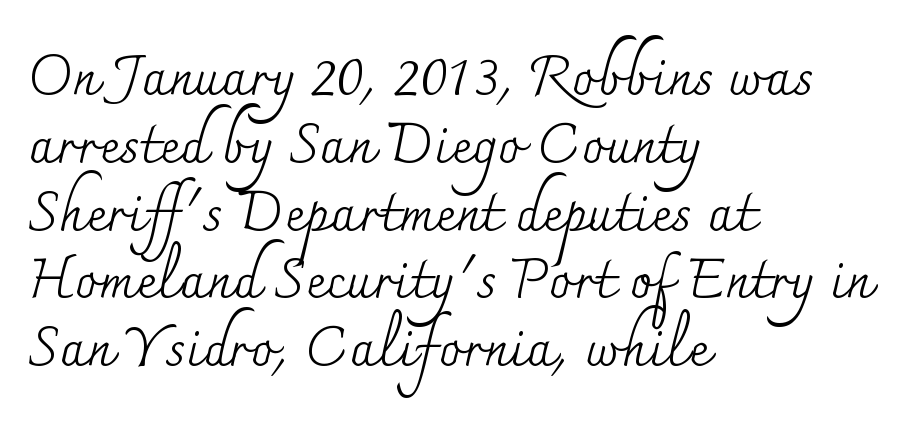
Letters have the restrained weight of plain body copy at most. Quick note: underline off. Between one letter and the next there's only the usual sliver of space. The glyphs in this specimen are seriffed. Casual observation: everything's shoved over to the left.
